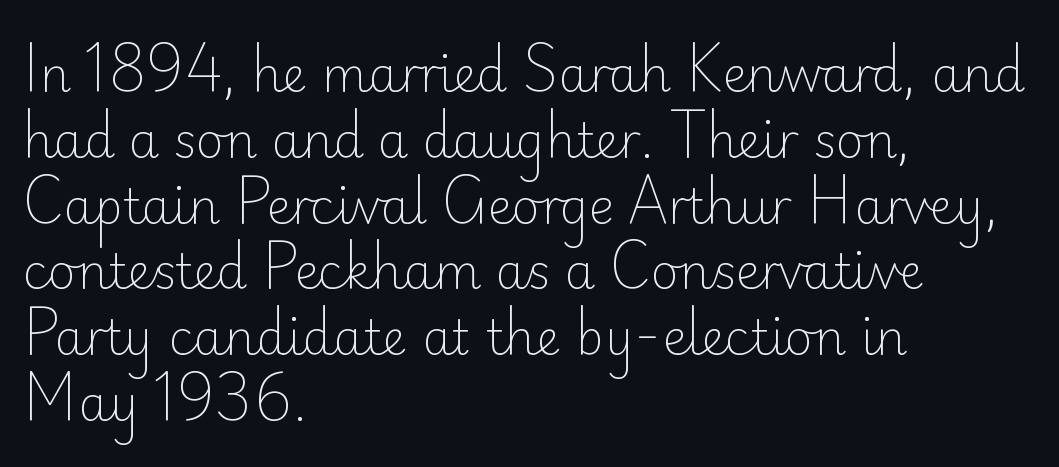
The image shows 48 px light sans-serif type, upright; set left-aligned, normal line spacing (1.37x), normal letter spacing, not underlined; low stroke contrast and a small x-height.
